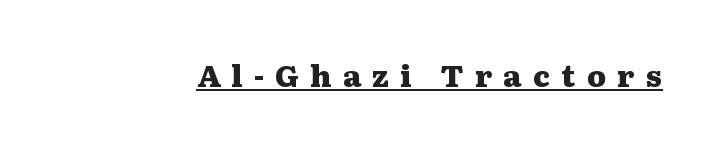
{"serif": "yes", "italic": "no", "bold": "yes", "weight": "heavy", "width": "wide", "stroke_contrast": "medium", "x_height": "medium", "monospaced": "no", "underline": "yes", "letter_spacing": "wide", "letter_spacing_em": 0.38, "glyph_px": 30}
